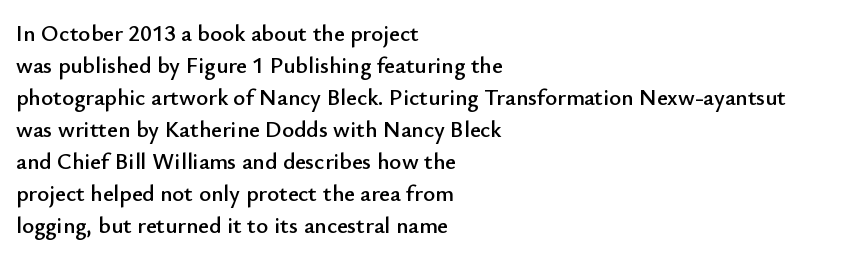
The image shows 23 px text type, upright; set left-aligned, normal line spacing (1.39x), normal letter spacing, not underlined.
